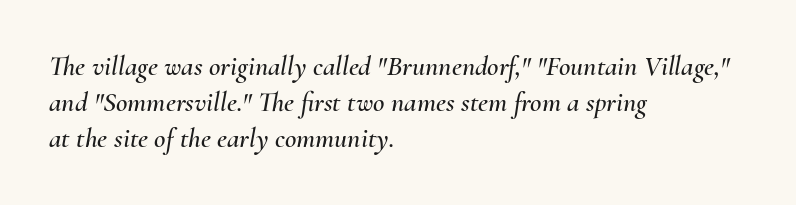
Think of a printed novel: that variable character pitch is what you see here. These lines sit exactly where default settings would place them. The typography opts for an oblique posture over an upright one. Nobody drew a line under any word here.
